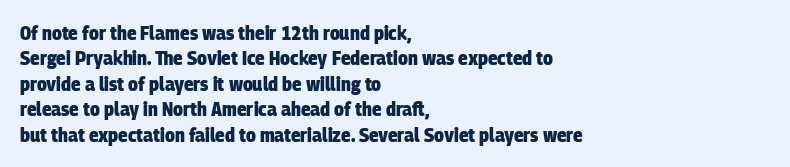
Q: Is the text bold? A: Yes.
Q: Is the text underlined? A: No.
Q: How is the paragraph aligned? A: Left-aligned.
Q: Is the spacing between letters normal or unusually wide? A: Normal.
Q: Is the spacing between lines tight, normal or loose? A: Normal.
